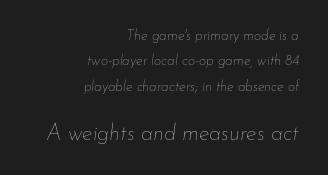
Q: Is the text bold? A: No.
Q: Is the text italic (slanted)? A: Yes, it leans right by about 7 degrees.
Q: Is the text underlined? A: No.
Q: How is the paragraph aligned? A: Right-aligned.
Q: Is the spacing between letters normal or unusually wide? A: Normal.
Q: Which block of text is set in a larger size, the first (top) or the second (bottom)? A: The second (bottom) one.
